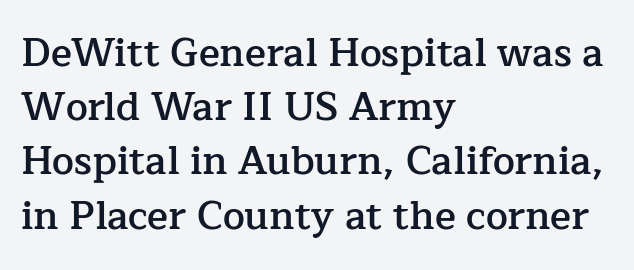
The image shows 39 px semibold serif type, upright; set left-aligned, normal line spacing (1.39x), normal letter spacing, not underlined; low stroke contrast and a medium x-height.
